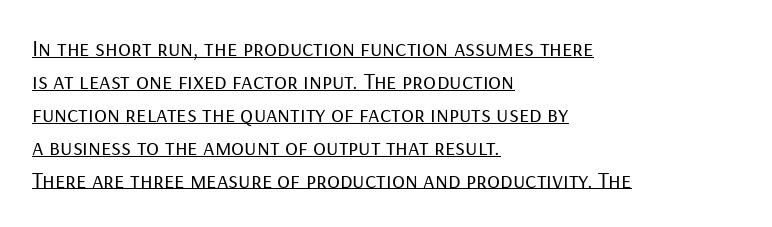
The image shows 24 px text type, upright; set left-aligned, normal line spacing (1.37x), normal letter spacing, underlined.
